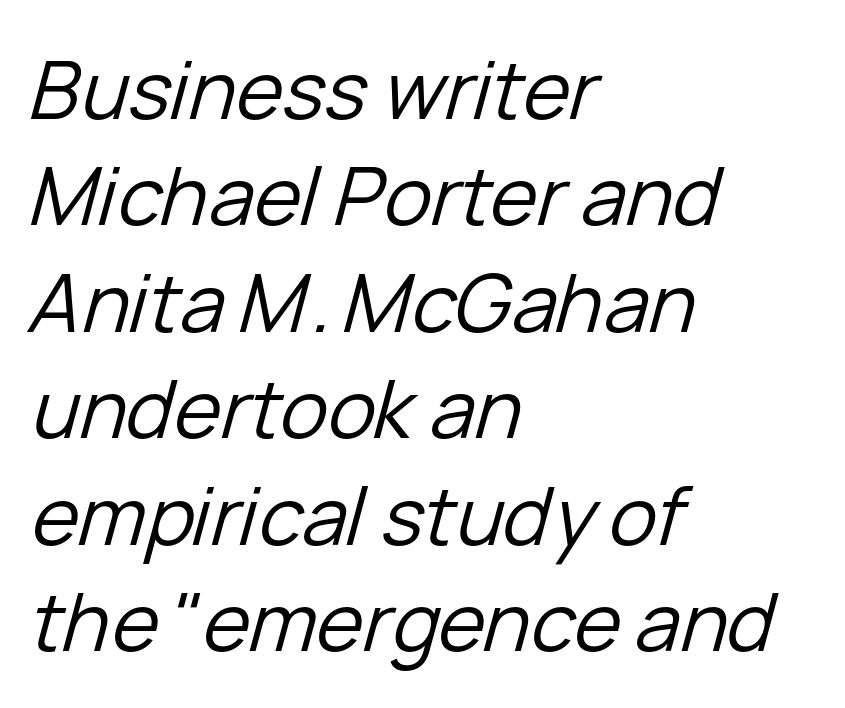
Look at the tracking — it's just the regular setting, nothing added. The passage shown is typed in a proportional face where columns would drift. Italic? Definitely — the glyphs are oblique. Caption: multi-line text, flush left, ragged right. Stroke thickness stays within the range of a standard reading face or lighter.
